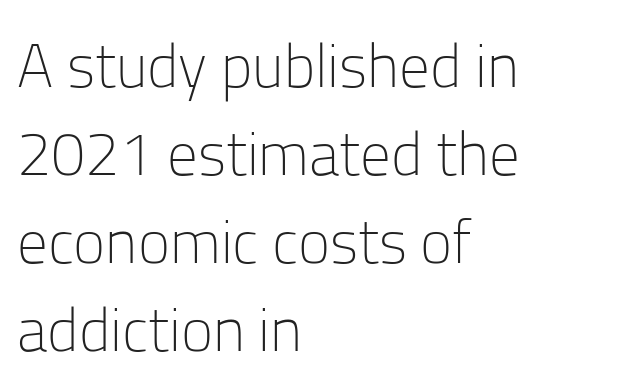
Q: Is the text bold? A: No.
Q: Is the text italic (slanted)? A: No, it is upright.
Q: Is the typeface a serif or a sans-serif typeface? A: Sans-serif.
Q: Is the text underlined? A: No.
Q: How is the paragraph aligned? A: Left-aligned.
Q: Is the spacing between letters normal or unusually wide? A: Normal.
Q: Is the spacing between lines tight, normal or loose? A: Normal.
Q: Width (condensed, normal, or wide)? A: Normal.
Q: Stroke contrast? A: Low.
Q: x-height? A: Medium.
Q: Monospaced? A: No.
